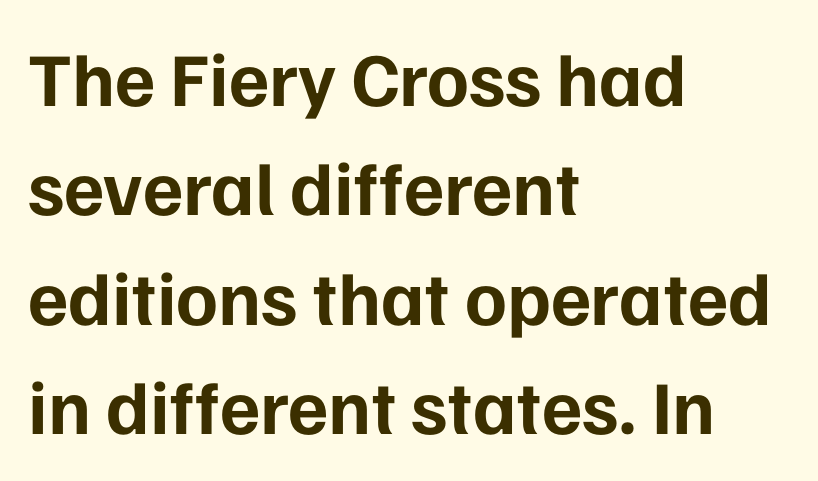
{"serif": "no", "italic": "no", "bold": "yes", "weight": "bold", "width": "normal", "stroke_contrast": "low", "x_height": "medium", "monospaced": "no", "underline": "no", "align": "left", "line_spacing": "normal", "line_spacing_ratio": 1.44, "letter_spacing": "normal", "letter_spacing_em": 0.0, "glyph_px": 76}
